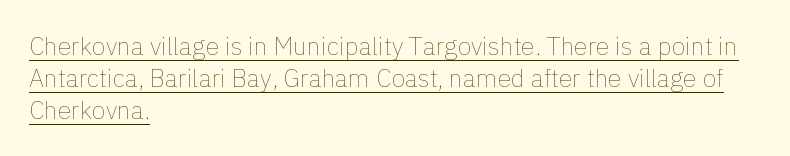
The image shows 25 px text type, upright; set left-aligned, normal line spacing (1.29x), normal letter spacing, underlined.
